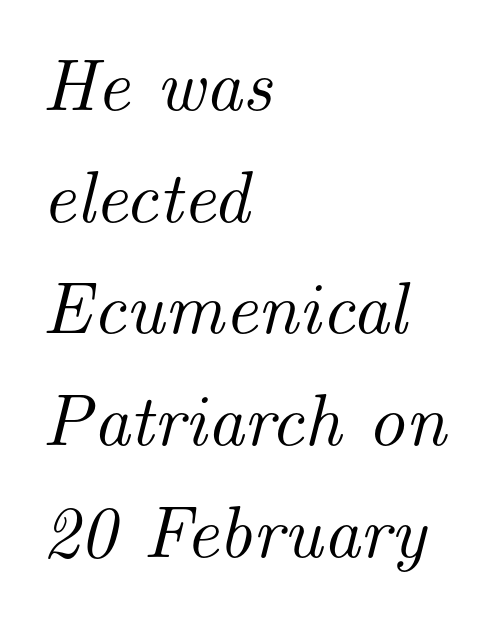
The image shows 73 px serif type, italic (leaning right); set left-aligned, normal line spacing (1.53x), normal letter spacing, not underlined; medium stroke contrast and a small x-height.
